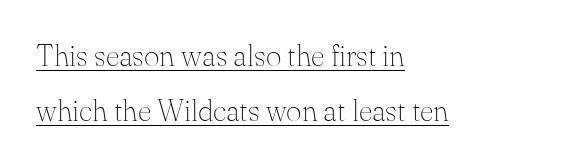
Spacing verdict: proportional, widths tailored to each character. Characters follow at the spacing the type designer built in. Stems and bowls with no extra thickness — not bold. The paragraph shown leans on its left margin. It's the straight-up-and-down kind of type.
